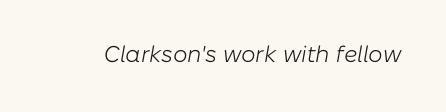
Q: Is the text bold? A: No.
Q: Is the text italic (slanted)? A: Yes, it leans right by about 10 degrees.
Q: Is the text underlined? A: No.
Q: Is the spacing between letters normal or unusually wide? A: Normal.
